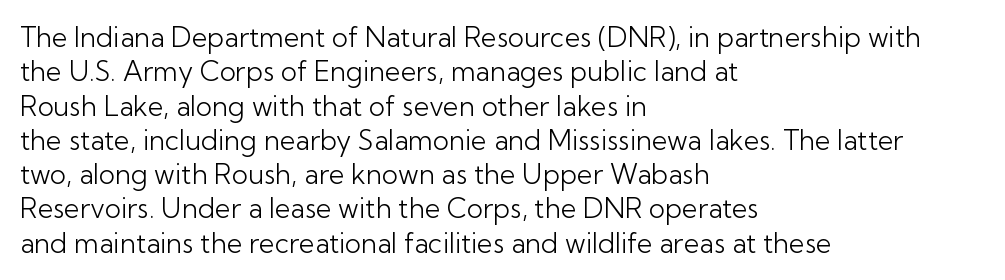
{"italic": "no", "bold": "no", "underline": "no", "align": "left", "line_spacing": "normal", "line_spacing_ratio": 1.27, "letter_spacing": "normal", "letter_spacing_em": 0.0, "glyph_px": 27}
